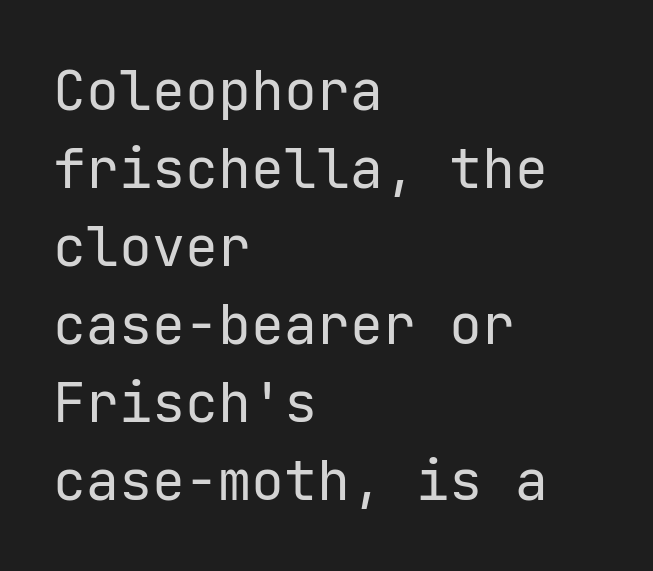
What's the leading like? Ordinary, nothing unusual. Caption: standard tracking, unaltered. The font family rendered here belongs to the sans-serif group. Weight class: somewhere from thin through regular. Posture: straight, roman, zero tilt. Just letters on the line, the space beneath them empty.
